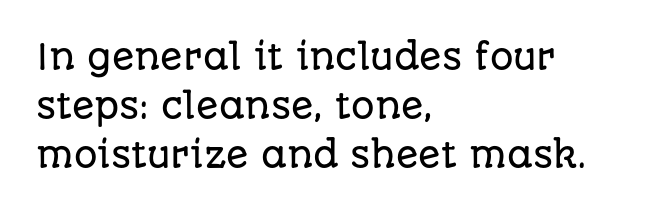
The passage shown is not underscored anywhere. These lines are rendered in a variable-pitch font. What stands out about the letter spacing? Nothing — it is the standard amount. Is there any slant? The stems are plumb. Compared with typical paragraphs, the rows here are spaced about the same.
